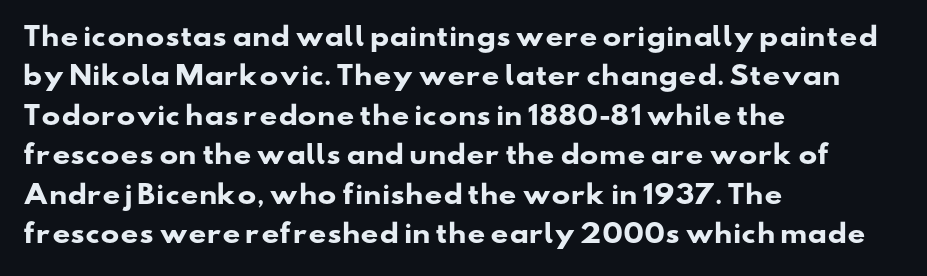
Q: Is the text bold? A: Yes.
Q: Is the text underlined? A: No.
Q: How is the paragraph aligned? A: Left-aligned.
Q: Is the spacing between letters normal or unusually wide? A: Normal.
Q: Is the spacing between lines tight, normal or loose? A: Normal.
